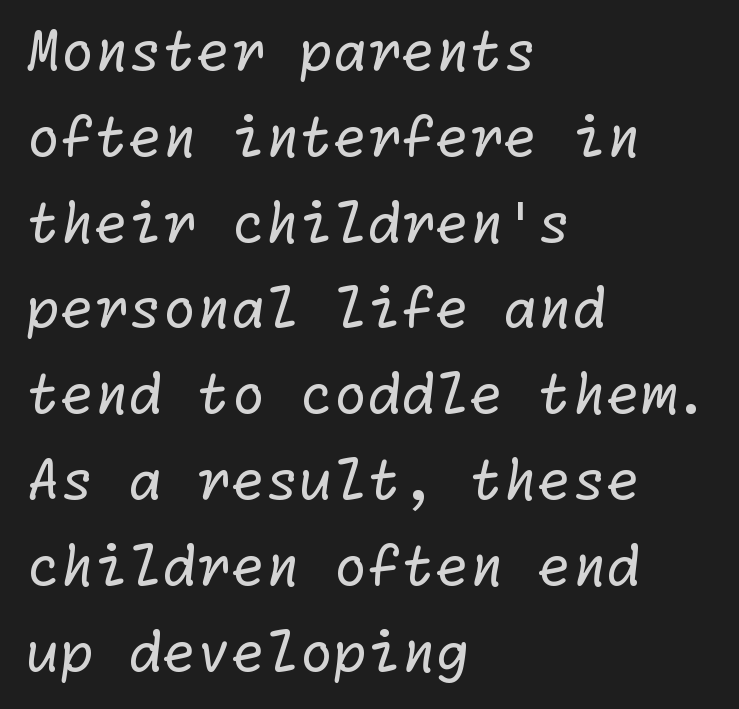
The image shows 55 px regular-weight sans-serif type; set left-aligned, normal line spacing (1.56x), normal letter spacing, not underlined; low stroke contrast and a medium x-height.
